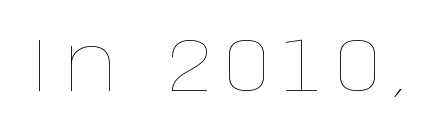
The image shows 75 px thin type, upright; set not underlined; low stroke contrast and a large x-height.
